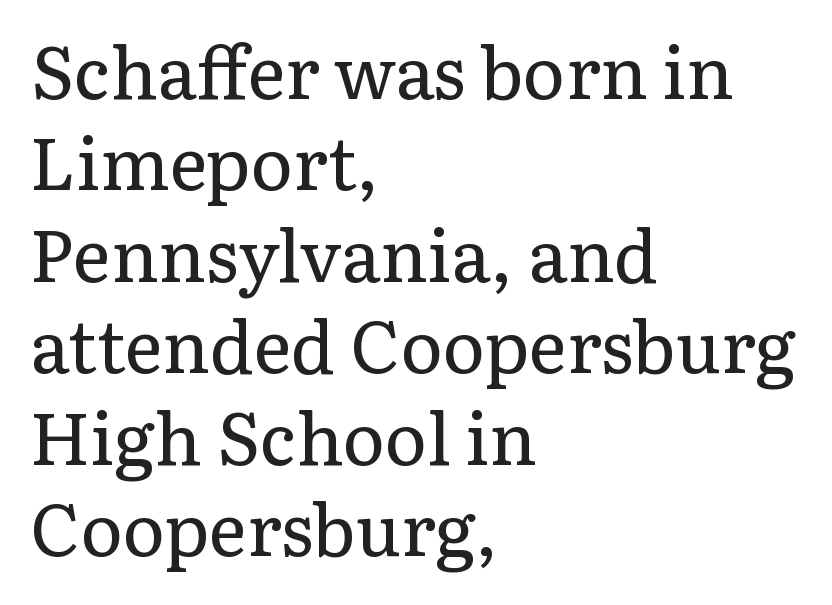
Q: Is the text bold? A: No.
Q: Is the text italic (slanted)? A: No, it is upright.
Q: Is the typeface a serif or a sans-serif typeface? A: Serif.
Q: Is the text underlined? A: No.
Q: How is the paragraph aligned? A: Left-aligned.
Q: Is the spacing between letters normal or unusually wide? A: Normal.
Q: Is the spacing between lines tight, normal or loose? A: Normal.
Q: Width (condensed, normal, or wide)? A: Normal.
Q: Stroke contrast? A: Low.
Q: x-height? A: Medium.
Q: Monospaced? A: No.
